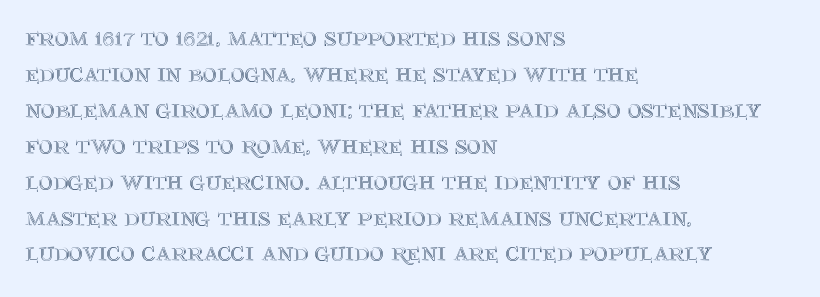
Vertically, the passage feels balanced, rows spaced as you'd expect. The face used here is rendered with its standard letterfit. The words here are not underlined. Posture: straight, roman, zero tilt.
